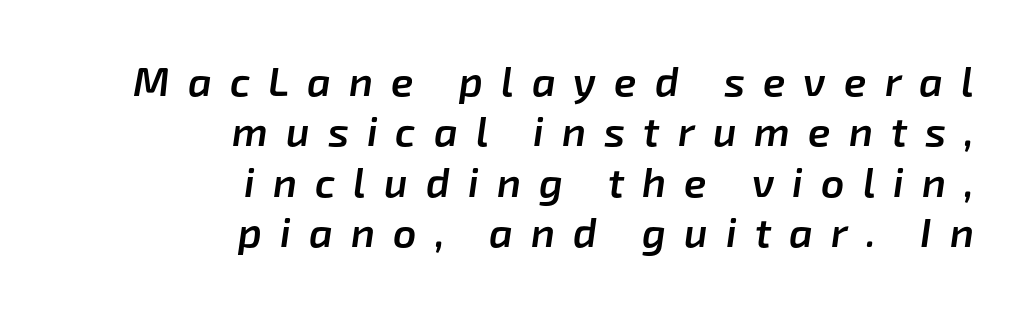
Q: Is the text bold? A: Semi-bold.
Q: Is the text italic (slanted)? A: Yes, it leans right by about 8 degrees.
Q: Is the text underlined? A: No.
Q: How is the paragraph aligned? A: Right-aligned.
Q: Is the spacing between letters normal or unusually wide? A: Unusually wide.
Q: Width (condensed, normal, or wide)? A: Normal.
Q: Stroke contrast? A: Low.
Q: x-height? A: Medium.
Q: Monospaced? A: No.
